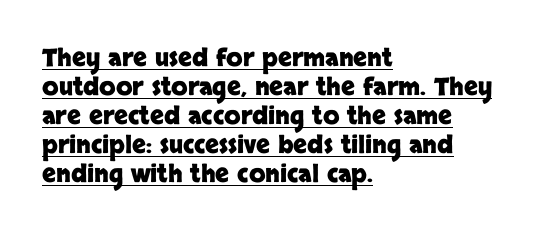
Q: Is the text bold? A: Yes.
Q: Is the text italic (slanted)? A: No, it is upright.
Q: Is the text underlined? A: Yes.
Q: How is the paragraph aligned? A: Left-aligned.
Q: Is the spacing between letters normal or unusually wide? A: Normal.
